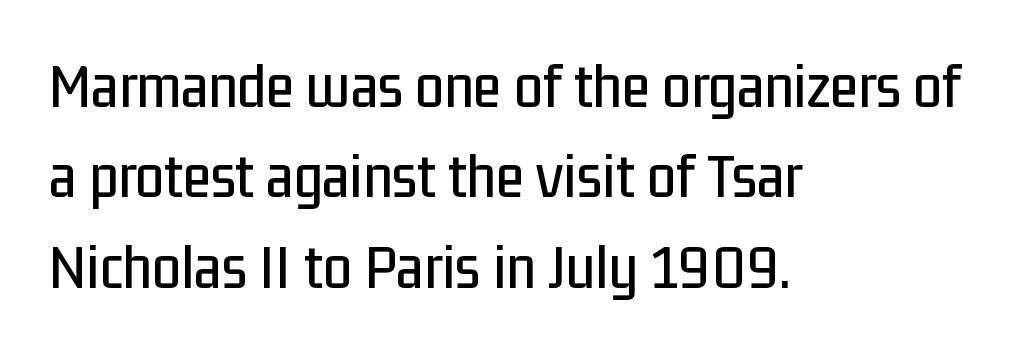
{"serif": "no", "italic": "no", "width": "condensed", "stroke_contrast": "low", "x_height": "medium", "monospaced": "no", "underline": "no", "align": "left", "line_spacing": "normal", "line_spacing_ratio": 1.39, "letter_spacing": "normal", "letter_spacing_em": 0.0, "glyph_px": 65}
